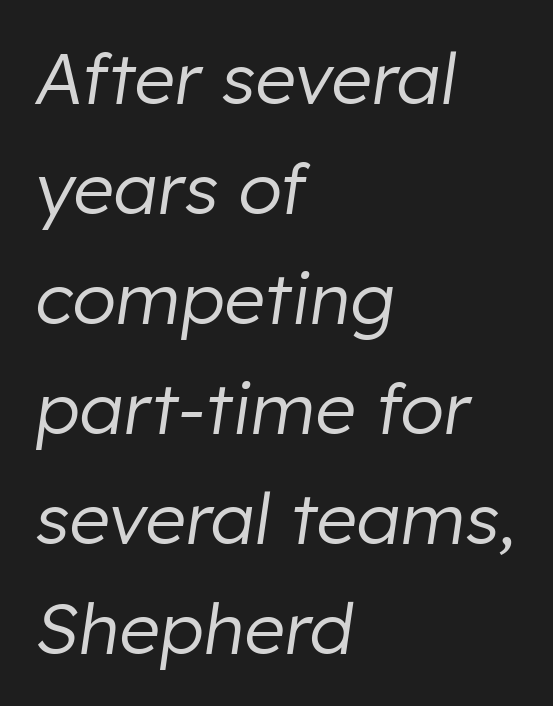
The image shows 71 px regular-weight type, italic (leaning right); set left-aligned, normal line spacing (1.55x), normal letter spacing, not underlined; low stroke contrast and a medium x-height.
